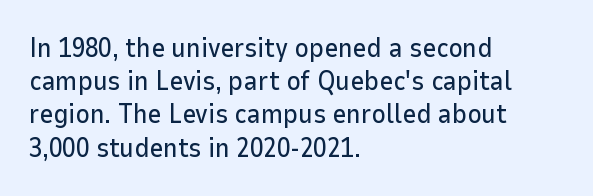
{"italic": "no", "underline": "no", "align": "left", "line_spacing_ratio": 1.23, "letter_spacing": "normal", "letter_spacing_em": 0.0, "glyph_px": 27}
